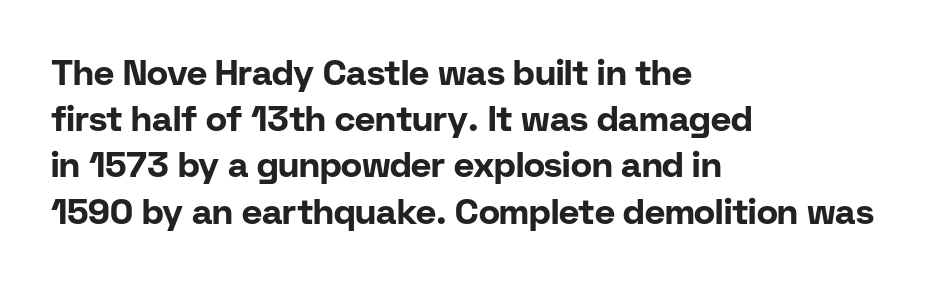
Q: Is the text bold? A: Yes.
Q: Is the text italic (slanted)? A: No, it is upright.
Q: Is the typeface a serif or a sans-serif typeface? A: Sans-serif.
Q: Is the text underlined? A: No.
Q: How is the paragraph aligned? A: Left-aligned.
Q: Is the spacing between letters normal or unusually wide? A: Normal.
Q: Is the spacing between lines tight, normal or loose? A: Normal.
Q: Width (condensed, normal, or wide)? A: Normal.
Q: Stroke contrast? A: Low.
Q: x-height? A: Medium.
Q: Monospaced? A: No.
